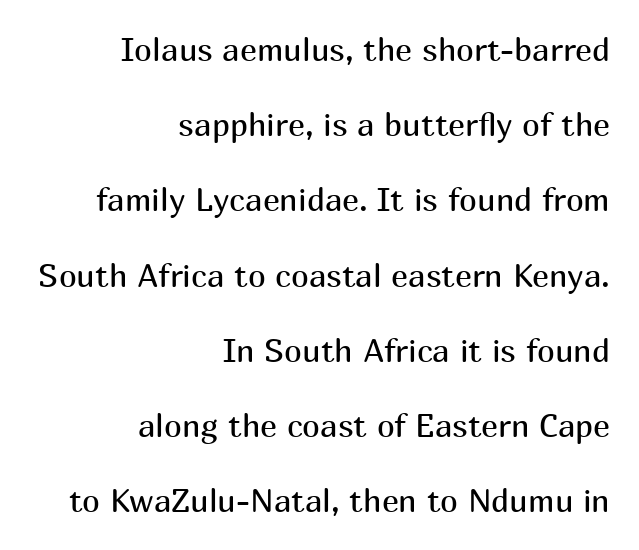
Airy leading. A flush-right, rag-left setting is used for this passage. The face used here is proportionally spaced, like ordinary book or web type. Does extra space separate the letters? No, they use regular spacing. Upright lettering throughout. No feet cap the strokes, marking this as sans-serif type.
